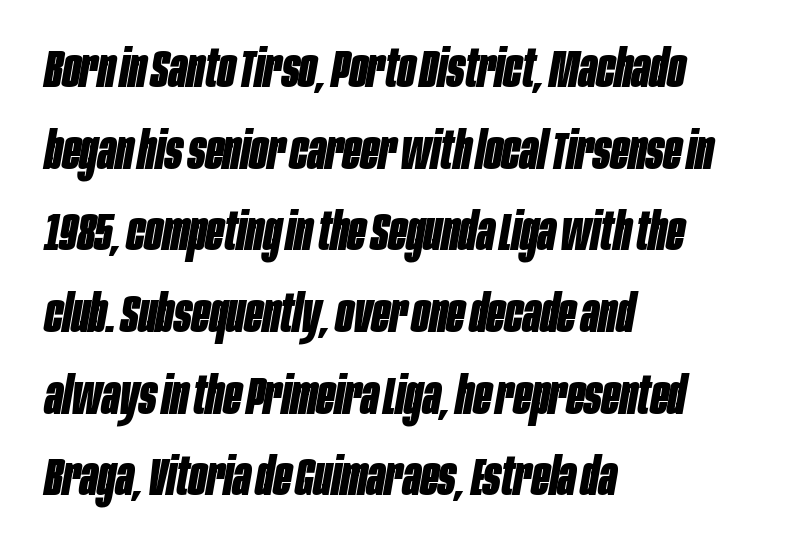
The font is running at its bold setting. Each new line begins a customary step beneath the previous one. Casual observation: everything's shoved over to the left. The whole block is typeset with a tilt.
